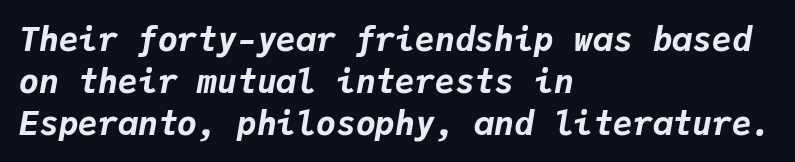
Q: Is the text bold? A: Yes.
Q: Is the text italic (slanted)? A: Yes, it leans right by about 9 degrees.
Q: Is the text underlined? A: No.
Q: How is the paragraph aligned? A: Left-aligned.
Q: Is the spacing between letters normal or unusually wide? A: Normal.
Q: Is the spacing between lines tight, normal or loose? A: Normal.
Q: Width (condensed, normal, or wide)? A: Normal.
Q: Stroke contrast? A: Low.
Q: x-height? A: Medium.
Q: Monospaced? A: Yes.
